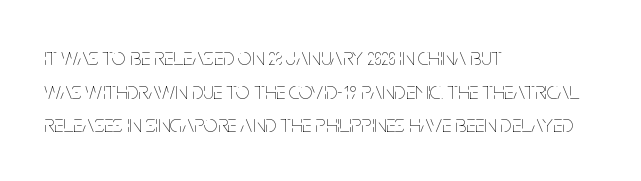
Does the copy run flush right? No — it runs flush left. Does extra space separate the letters? No, they use regular spacing. The letters look calm and open, with moderate or lighter stems. Beneath every word, the page is bare. Normally led — the rows are evenly, conventionally spaced.
